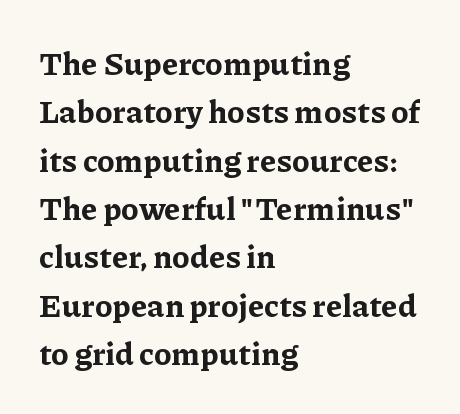
The image shows 32 px bold serif type, upright; set left-aligned, normal line spacing (1.51x), normal letter spacing, not underlined; low stroke contrast and a medium x-height.
